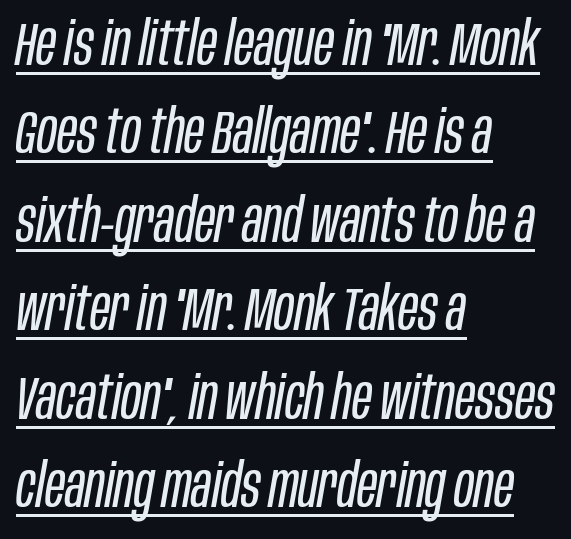
The lettering is marked with a stroke running underneath it. The font sits on the lighter half of the weight spectrum, regular included. Spacing verdict: proportional, widths tailored to each character. Italic? Definitely — the glyphs are oblique.
